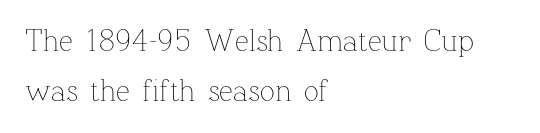
Q: Is the text bold? A: No.
Q: Is the text italic (slanted)? A: No, it is upright.
Q: Is the text underlined? A: No.
Q: How is the paragraph aligned? A: Left-aligned.
Q: Is the spacing between letters normal or unusually wide? A: Normal.
Q: Is the spacing between lines tight, normal or loose? A: Normal.
Q: Width (condensed, normal, or wide)? A: Normal.
Q: Stroke contrast? A: Low.
Q: x-height? A: Medium.
Q: Monospaced? A: No.
